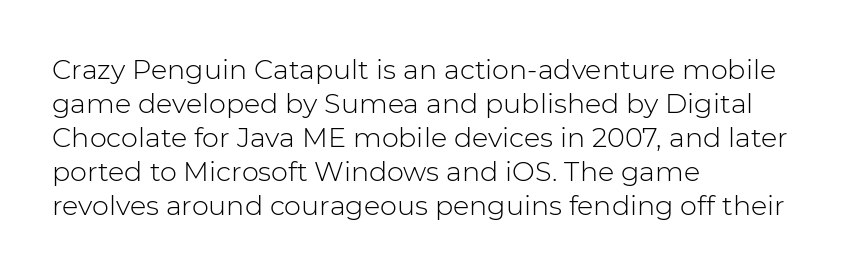
Vertically, the passage feels balanced, rows spaced as you'd expect. The strip under each line holds only bare page. Weight: in the light-to-regular range. Glyph-to-glyph distance matches everyday printed text.
